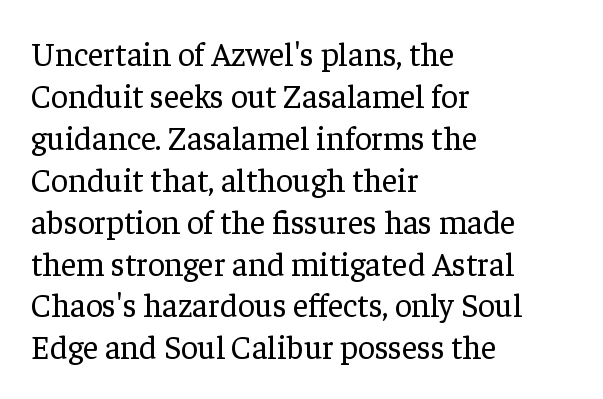
Q: Is the text bold? A: No.
Q: Is the text italic (slanted)? A: No, it is upright.
Q: Is the typeface a serif or a sans-serif typeface? A: Serif.
Q: Is the text underlined? A: No.
Q: How is the paragraph aligned? A: Left-aligned.
Q: Is the spacing between letters normal or unusually wide? A: Normal.
Q: Is the spacing between lines tight, normal or loose? A: Normal.
Q: Width (condensed, normal, or wide)? A: Normal.
Q: Stroke contrast? A: Low.
Q: x-height? A: Medium.
Q: Monospaced? A: No.
